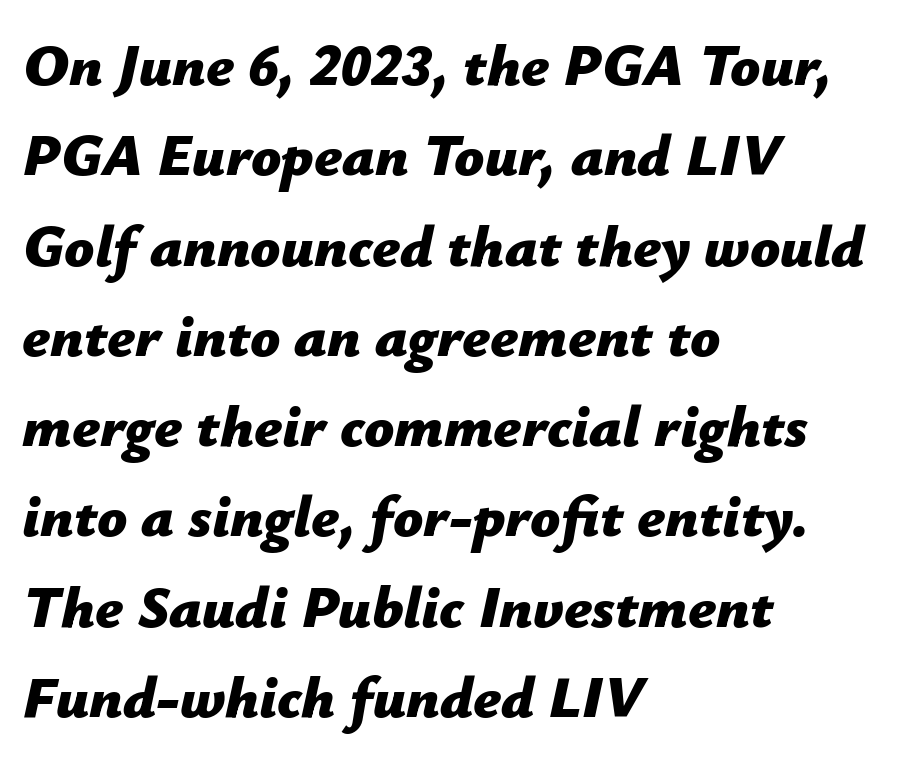
Designer's note — italics engaged. Rows of type keep a routine distance in the vertical direction. Strong, thick strokes mark this as bold type. Think of a printed novel: that variable character pitch is what you see here. Between one letter and the next there's only the usual sliver of space. Lines of text with bare space underneath.
